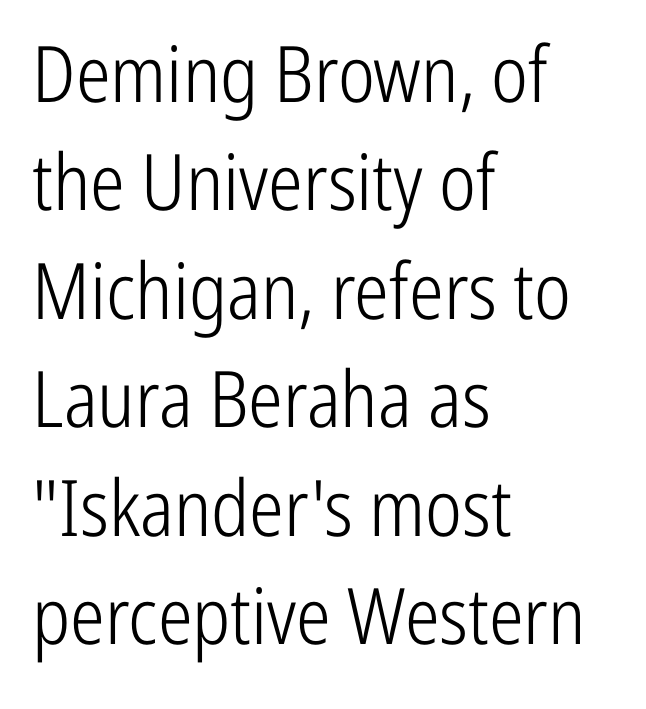
Q: Is the text bold? A: No.
Q: Is the text italic (slanted)? A: No, it is upright.
Q: Is the typeface a serif or a sans-serif typeface? A: Sans-serif.
Q: Is the text underlined? A: No.
Q: How is the paragraph aligned? A: Left-aligned.
Q: Is the spacing between letters normal or unusually wide? A: Normal.
Q: Is the spacing between lines tight, normal or loose? A: Normal.
Q: Width (condensed, normal, or wide)? A: Condensed.
Q: Stroke contrast? A: Low.
Q: x-height? A: Medium.
Q: Monospaced? A: No.
